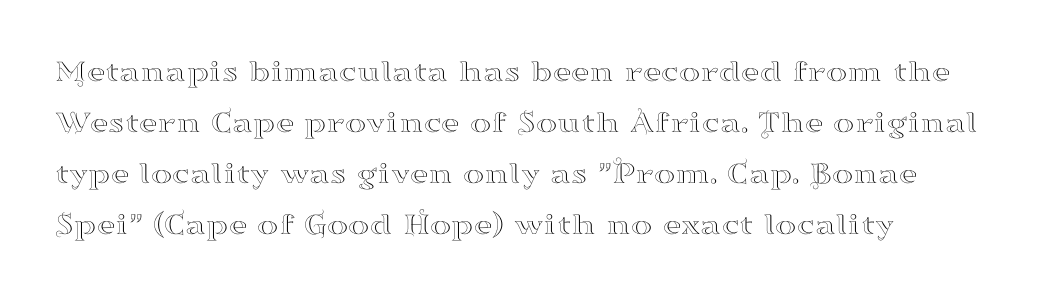
{"serif": "yes", "italic": "no", "width": "wide", "stroke_contrast": "high", "x_height": "small", "monospaced": "no", "underline": "no", "align": "left", "line_spacing": "normal", "line_spacing_ratio": 1.59, "letter_spacing": "normal", "letter_spacing_em": 0.0, "glyph_px": 32}
